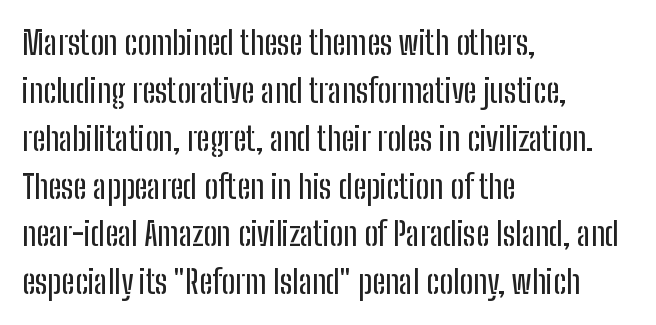
Proportional: the letters do not fall into vertical columns. Check the space under the baseline: it is left empty. The lettering holds an erect, upright posture throughout. In terms of letterform style, serifs are entirely absent. Normally led — the rows are evenly, conventionally spaced. A classic flush-left, rag-right setting is used for this passage.
